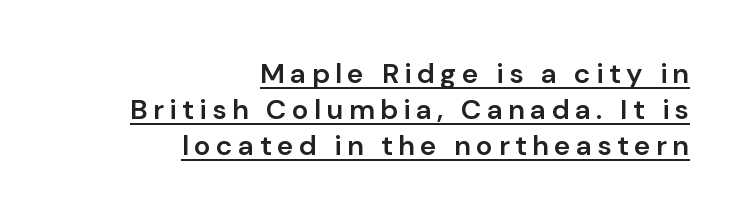
The image shows 28 px semibold sans-serif type, upright; set right-aligned, normal line spacing (1.29x), underlined; low stroke contrast and a medium x-height.
